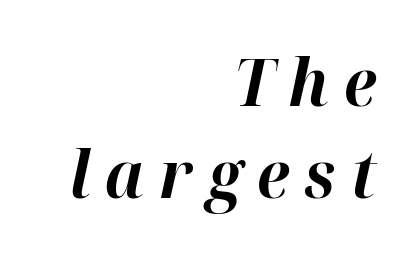
{"italic": "yes", "lean": "right", "slant_degrees": 12, "bold": "yes", "weight": "bold", "width": "normal", "stroke_contrast": "high", "x_height": "medium", "monospaced": "no", "underline": "no", "align": "right", "line_spacing": "normal", "line_spacing_ratio": 1.41, "letter_spacing": "wide", "letter_spacing_em": 0.23, "glyph_px": 65}
